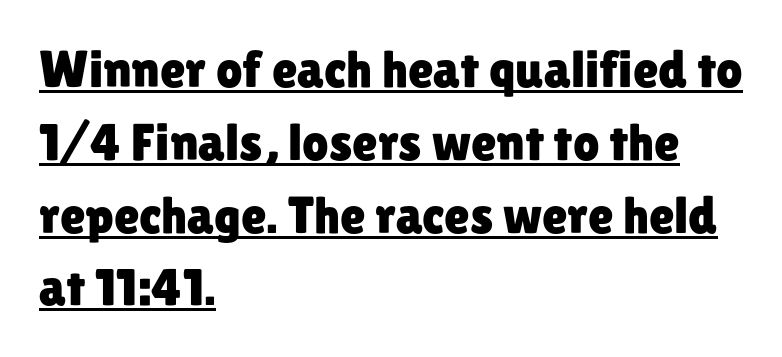
The image shows 52 px sans-serif type, upright; set left-aligned, normal line spacing (1.4x), normal letter spacing, underlined; low stroke contrast and a medium x-height.
